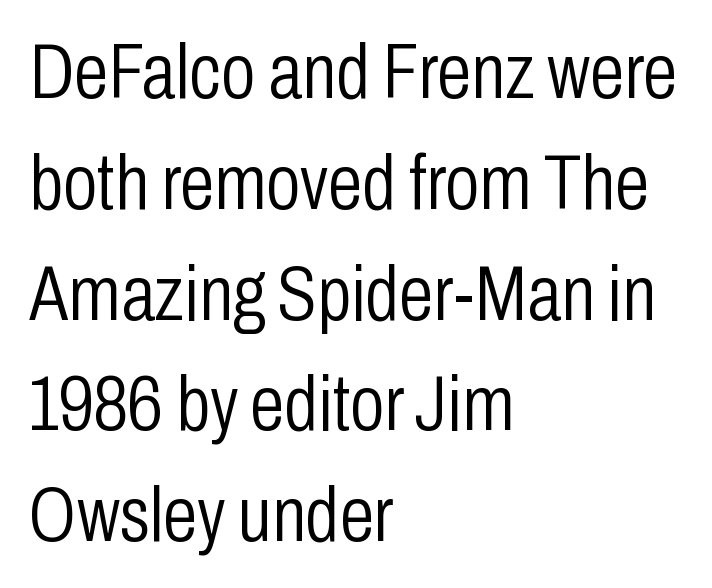
Q: Is the text bold? A: No.
Q: Is the text italic (slanted)? A: No, it is upright.
Q: Is the typeface a serif or a sans-serif typeface? A: Sans-serif.
Q: Is the text underlined? A: No.
Q: How is the paragraph aligned? A: Left-aligned.
Q: Is the spacing between letters normal or unusually wide? A: Normal.
Q: Is the spacing between lines tight, normal or loose? A: Normal.
Q: Width (condensed, normal, or wide)? A: Condensed.
Q: Stroke contrast? A: Low.
Q: x-height? A: Medium.
Q: Monospaced? A: No.
